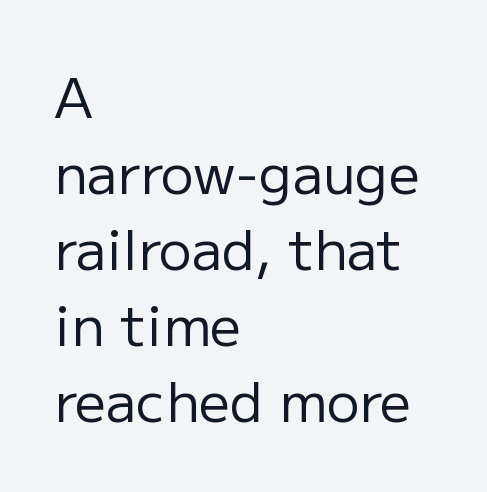
The image shows 55 px regular-weight sans-serif type, upright; set left-aligned, normal line spacing (1.38x), normal letter spacing, not underlined; low stroke contrast and a medium x-height.
